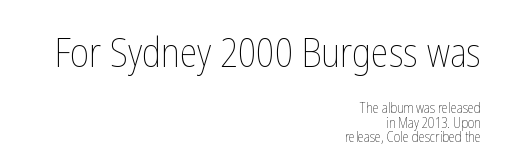
Q: Is the text bold? A: No.
Q: Is the text italic (slanted)? A: No, it is upright.
Q: Is the text underlined? A: No.
Q: How is the paragraph aligned? A: Right-aligned.
Q: Is the spacing between letters normal or unusually wide? A: Normal.
Q: Is the spacing between lines tight, normal or loose? A: Tight.
Q: Which block of text is set in a larger size, the first (top) or the second (bottom)? A: The first (top) one.
Q: Width (condensed, normal, or wide)? A: Condensed.
Q: Stroke contrast? A: Low.
Q: x-height? A: Medium.
Q: Monospaced? A: No.
